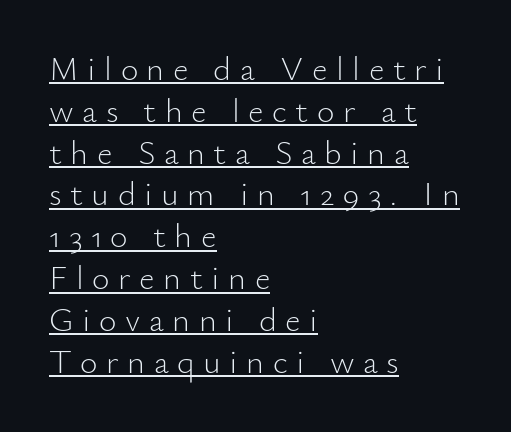
Q: Is the text bold? A: No.
Q: Is the text italic (slanted)? A: No, it is upright.
Q: Is the typeface a serif or a sans-serif typeface? A: Sans-serif.
Q: Is the text underlined? A: Yes.
Q: How is the paragraph aligned? A: Left-aligned.
Q: Is the spacing between letters normal or unusually wide? A: Unusually wide.
Q: Width (condensed, normal, or wide)? A: Normal.
Q: Stroke contrast? A: Low.
Q: x-height? A: Small.
Q: Monospaced? A: No.
